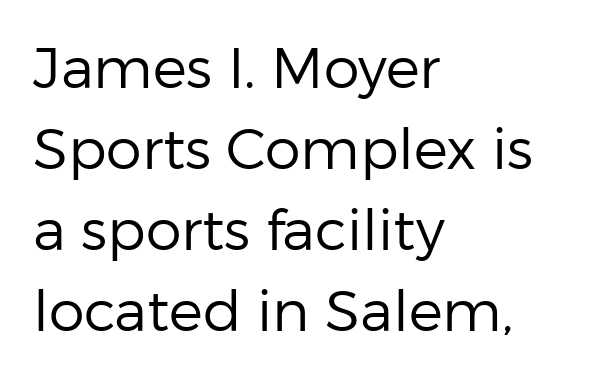
The image shows 57 px regular-weight sans-serif type, upright; set left-aligned, normal line spacing (1.42x), normal letter spacing, not underlined; low stroke contrast and a medium x-height.
